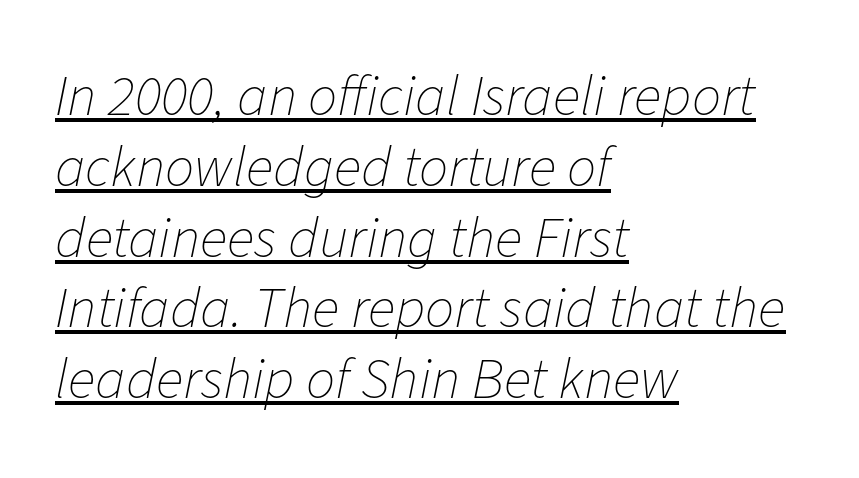
Q: Is the text bold? A: No.
Q: Is the text italic (slanted)? A: Yes, it leans right by about 11 degrees.
Q: Is the text underlined? A: Yes.
Q: How is the paragraph aligned? A: Left-aligned.
Q: Is the spacing between letters normal or unusually wide? A: Normal.
Q: Width (condensed, normal, or wide)? A: Normal.
Q: Stroke contrast? A: Low.
Q: x-height? A: Medium.
Q: Monospaced? A: No.
